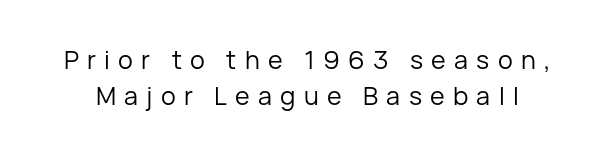
Letter spacing: wide. The lettering stays uniformly vertical, giving the passage a roman look. The gap between lines stays unmarked. A light-to-regular cut is what we see here. Normally led — the rows are evenly, conventionally spaced.
